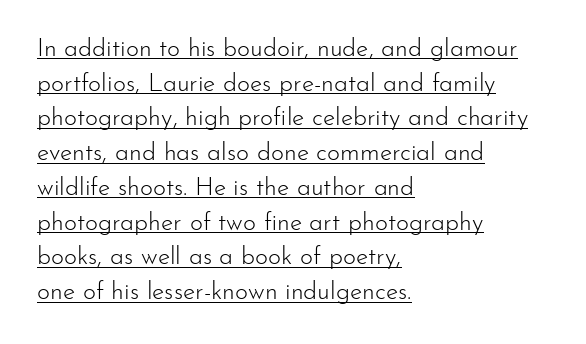
Q: Is the text bold? A: No.
Q: Is the text italic (slanted)? A: No, it is upright.
Q: Is the text underlined? A: Yes.
Q: How is the paragraph aligned? A: Left-aligned.
Q: Is the spacing between letters normal or unusually wide? A: Normal.
Q: Is the spacing between lines tight, normal or loose? A: Normal.
